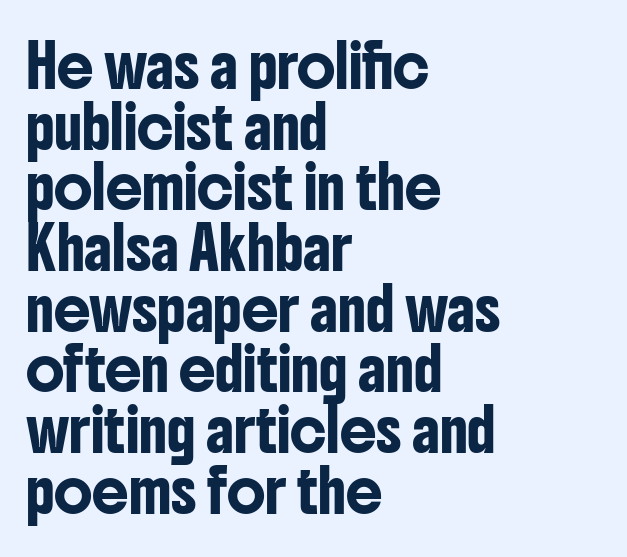
The image shows 41 px condensed sans-serif type, upright; set left-aligned, normal line spacing (1.48x), normal letter spacing, not underlined; low stroke contrast and a medium x-height.
